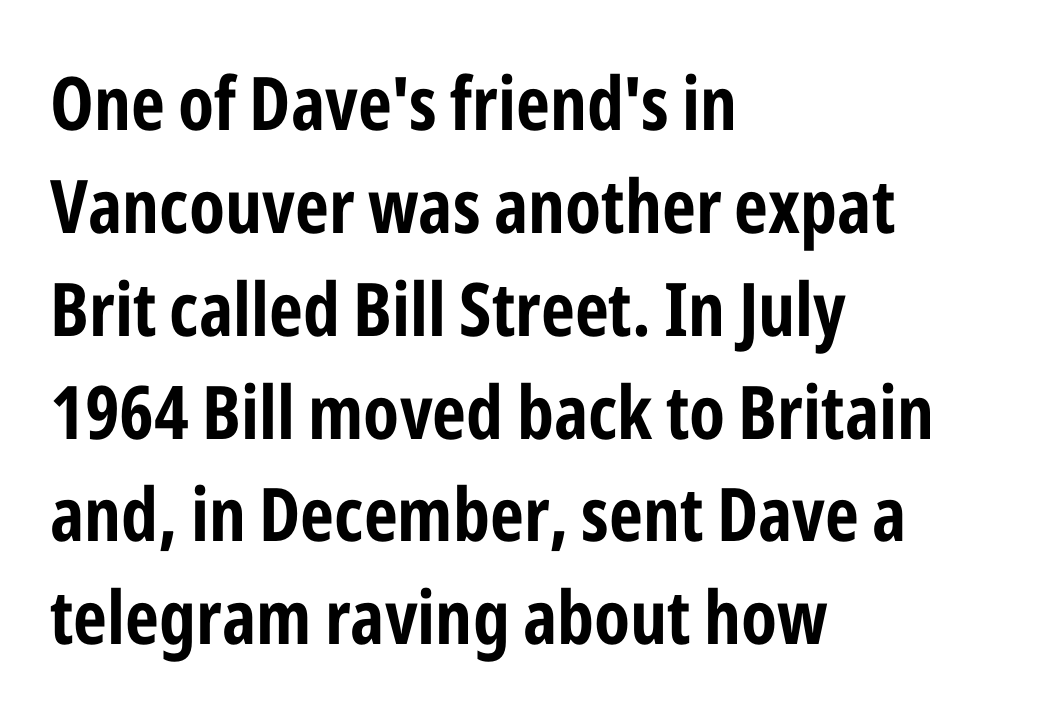
The image shows 74 px bold, condensed sans-serif type, upright; set left-aligned, normal line spacing (1.39x), normal letter spacing, not underlined; low stroke contrast and a medium x-height.
